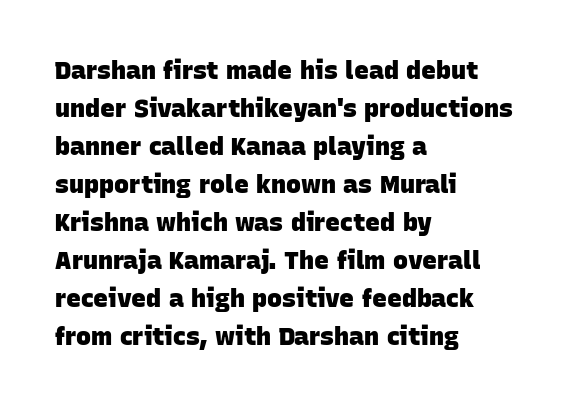
The image shows 25 px bold type; set left-aligned, normal line spacing (1.52x), normal letter spacing, not underlined.
